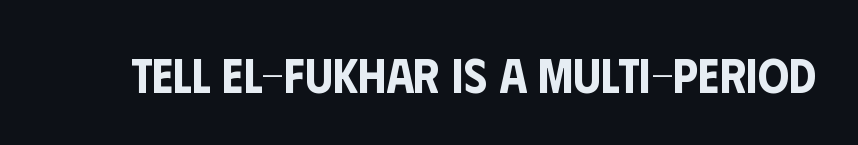
Check under the words: just untouched page. Letterform terminals end flat and unadorned throughout the passage. A typesetter would mark this as roman, not italic. The letters advance in unequal steps, a hallmark of proportional type. Here the glyphs are tracked normally, forming tight word shapes.
